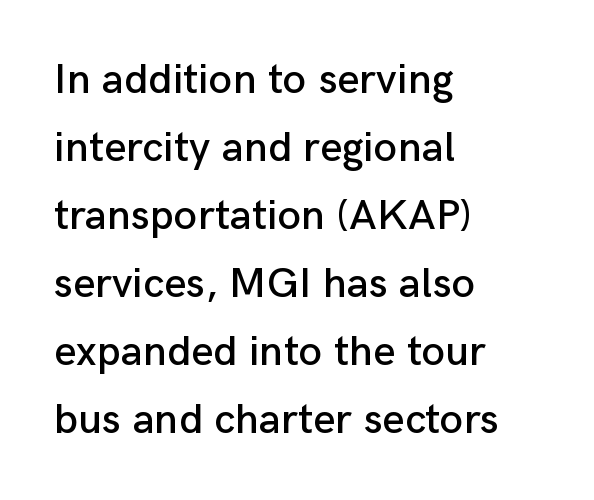
Q: Is the text italic (slanted)? A: No, it is upright.
Q: Is the typeface a serif or a sans-serif typeface? A: Sans-serif.
Q: Is the text underlined? A: No.
Q: How is the paragraph aligned? A: Left-aligned.
Q: Is the spacing between letters normal or unusually wide? A: Normal.
Q: Is the spacing between lines tight, normal or loose? A: Normal.
Q: Width (condensed, normal, or wide)? A: Normal.
Q: Stroke contrast? A: Low.
Q: x-height? A: Medium.
Q: Monospaced? A: No.
